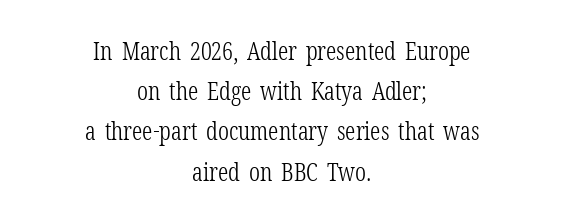
{"italic": "no", "bold": "no", "underline": "no", "align": "center", "line_spacing": "normal", "line_spacing_ratio": 1.61, "letter_spacing": "normal", "letter_spacing_em": 0.0, "glyph_px": 25}
